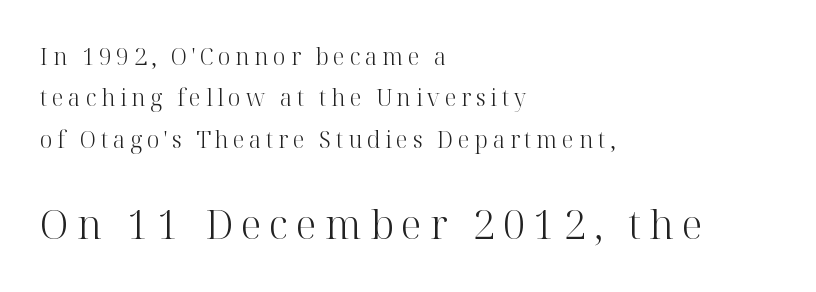
Q: Is the text bold? A: No.
Q: Is the text italic (slanted)? A: No, it is upright.
Q: Is the typeface a serif or a sans-serif typeface? A: Serif.
Q: Is the text underlined? A: No.
Q: How is the paragraph aligned? A: Left-aligned.
Q: Is the spacing between letters normal or unusually wide? A: Unusually wide.
Q: Which block of text is set in a larger size, the first (top) or the second (bottom)? A: The second (bottom) one.
Q: Width (condensed, normal, or wide)? A: Normal.
Q: Stroke contrast? A: High.
Q: x-height? A: Medium.
Q: Monospaced? A: No.
